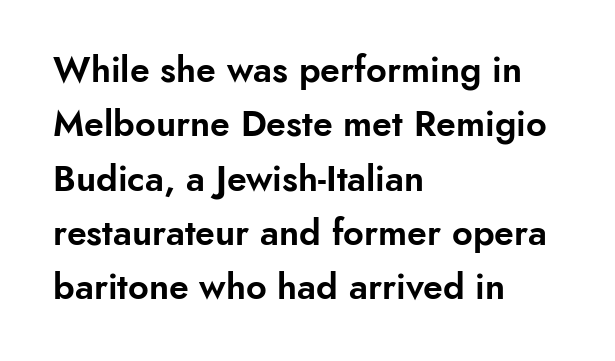
Q: Is the text italic (slanted)? A: No, it is upright.
Q: Is the typeface a serif or a sans-serif typeface? A: Sans-serif.
Q: Is the text underlined? A: No.
Q: How is the paragraph aligned? A: Left-aligned.
Q: Is the spacing between letters normal or unusually wide? A: Normal.
Q: Is the spacing between lines tight, normal or loose? A: Normal.
Q: Width (condensed, normal, or wide)? A: Normal.
Q: Stroke contrast? A: Low.
Q: x-height? A: Small.
Q: Monospaced? A: No.
